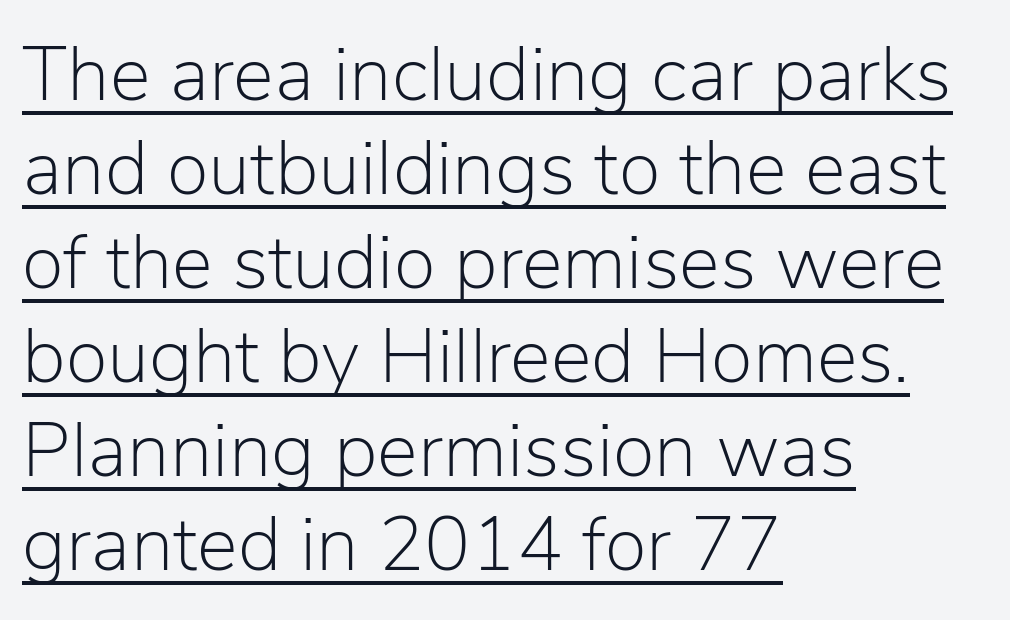
The passage shown has conventional tracking throughout. A baseline rule has been typeset under these characters. In terms of letterform style, serifs are entirely absent. These lines are rendered in a variable-pitch font. No letter is thick-stroked: the sample isn't bold.
